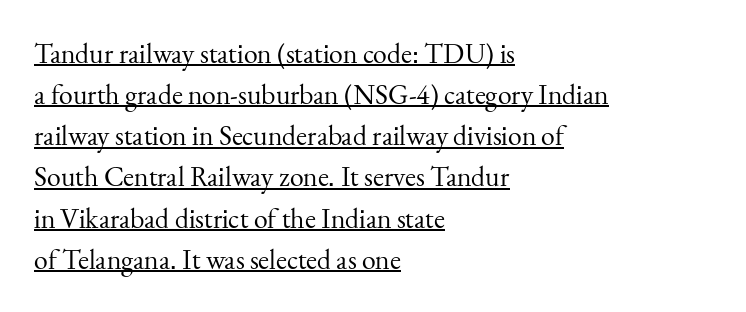
The image shows 28 px regular-weight serif type, upright; set left-aligned, normal line spacing (1.47x), normal letter spacing, underlined; medium stroke contrast and a small x-height.
